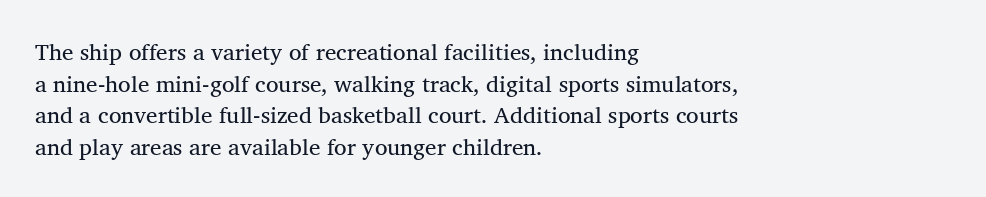
Q: Is the text italic (slanted)? A: No, it is upright.
Q: Is the text underlined? A: No.
Q: How is the paragraph aligned? A: Left-aligned.
Q: Is the spacing between letters normal or unusually wide? A: Normal.
Q: Is the spacing between lines tight, normal or loose? A: Normal.
